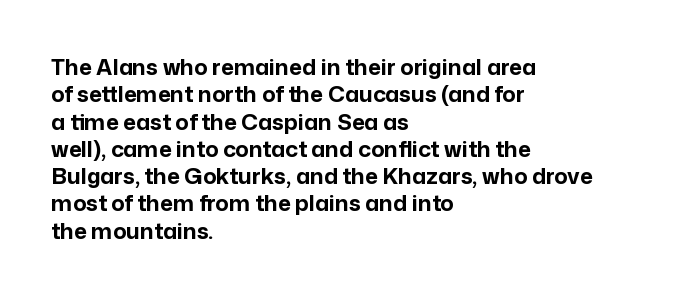
Q: Is the text bold? A: Yes.
Q: Is the text italic (slanted)? A: No, it is upright.
Q: Is the text underlined? A: No.
Q: How is the paragraph aligned? A: Left-aligned.
Q: Is the spacing between letters normal or unusually wide? A: Normal.
